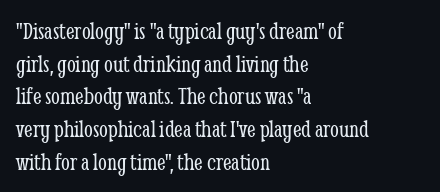
What's the leading like? Ordinary, nothing unusual. The passage shown has conventional tracking throughout. The typography opts for an upright posture over an oblique one. The passage is arranged the way most books set body copy — flush left.
